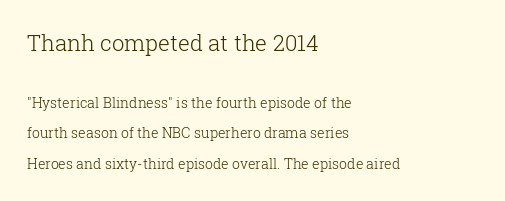
Q: Is the text bold? A: No.
Q: Is the text italic (slanted)? A: No, it is upright.
Q: Is the text underlined? A: No.
Q: How is the paragraph aligned? A: Left-aligned.
Q: Is the spacing between letters normal or unusually wide? A: Normal.
Q: Is the spacing between lines tight, normal or loose? A: Loose.
Q: Which block of text is set in a larger size, the first (top) or the second (bottom)? A: The first (top) one.
